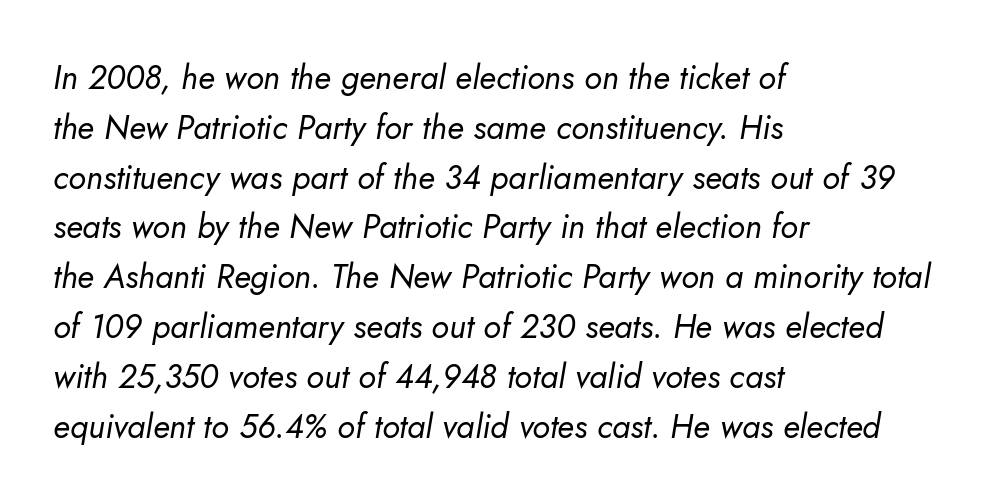
{"italic": "yes", "lean": "right", "slant_degrees": 5, "bold": "no", "weight": "regular", "width": "normal", "stroke_contrast": "low", "x_height": "small", "monospaced": "no", "underline": "no", "align": "left", "line_spacing": "normal", "line_spacing_ratio": 1.51, "letter_spacing": "normal", "letter_spacing_em": 0.0, "glyph_px": 33}
